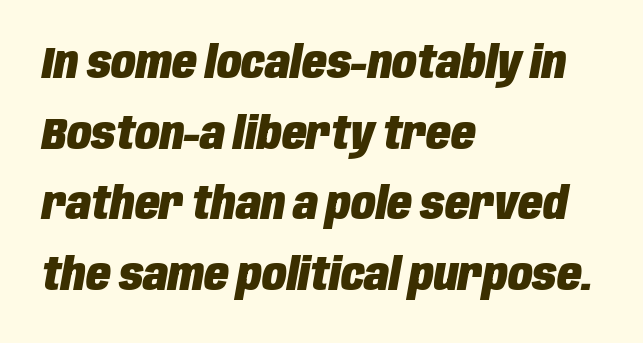
{"italic": "yes", "lean": "right", "slant_degrees": 10, "bold": "yes", "weight": "heavy", "width": "condensed", "stroke_contrast": "low", "x_height": "large", "monospaced": "no", "underline": "no", "align": "left", "line_spacing": "normal", "line_spacing_ratio": 1.57, "letter_spacing": "normal", "letter_spacing_em": 0.0, "glyph_px": 45}
